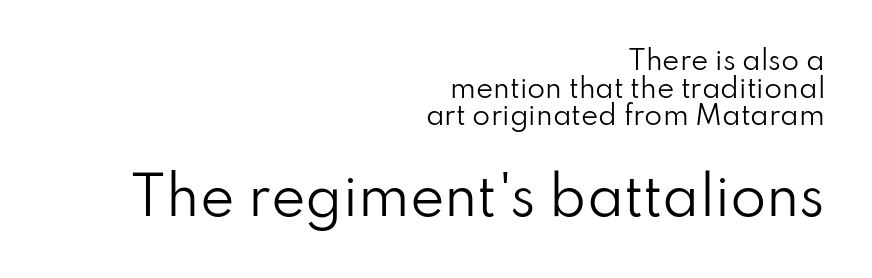
Bold? No — there's no thickening of the strokes. The glyphs in this specimen are sans serif. Unmarked baselines from the first word to the last. The letterforms sit shoulder to shoulder at normal distance.
